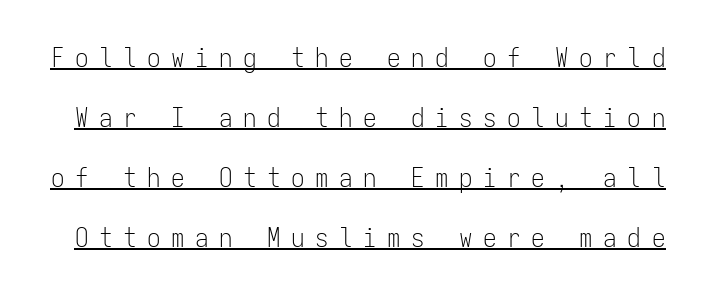
The face used here is rendered with a markedly widened letterfit. Characters remain perfectly vertical along every line. A light-to-regular cut is what we see here. Widely set lines give the paragraph a tall, airy silhouette.
